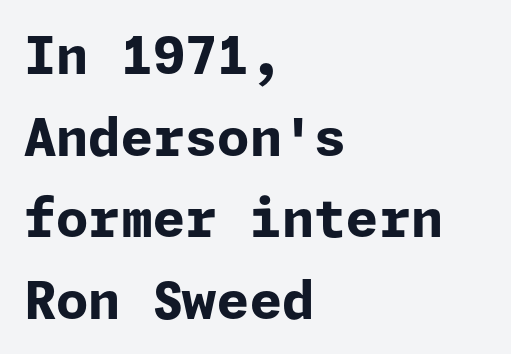
{"serif": "no", "italic": "no", "bold": "yes", "weight": "bold", "width": "normal", "stroke_contrast": "low", "x_height": "medium", "underline": "no", "align": "left", "line_spacing": "normal", "line_spacing_ratio": 1.57, "letter_spacing": "normal", "letter_spacing_em": 0.0, "glyph_px": 52}
